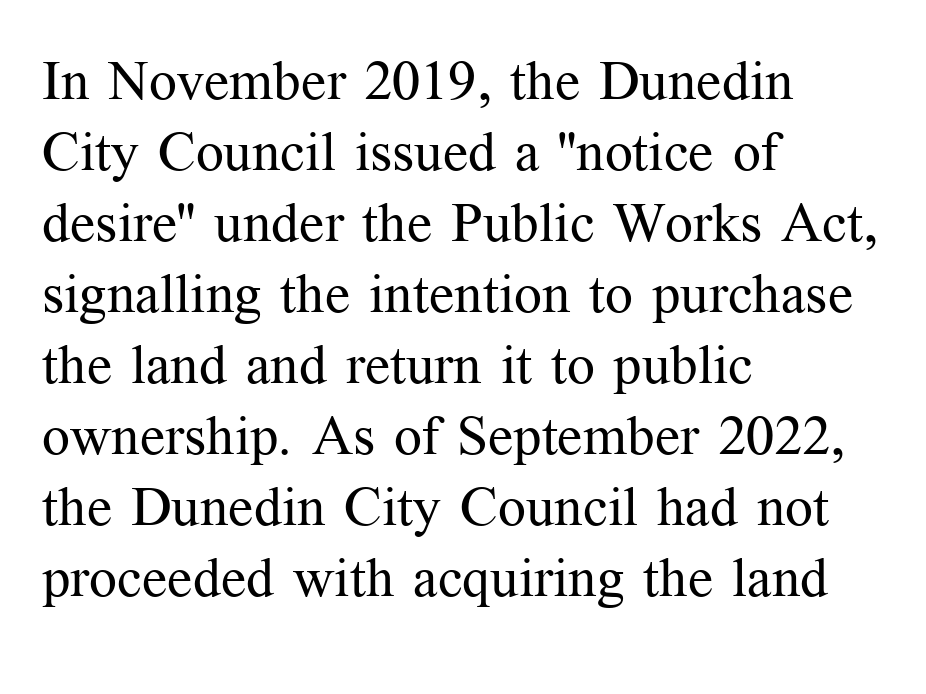
{"serif": "yes", "italic": "no", "bold": "no", "weight": "regular", "width": "normal", "stroke_contrast": "medium", "x_height": "medium", "monospaced": "no", "underline": "no", "align": "left", "line_spacing": "normal", "line_spacing_ratio": 1.29, "letter_spacing": "normal", "letter_spacing_em": 0.0, "glyph_px": 55}
